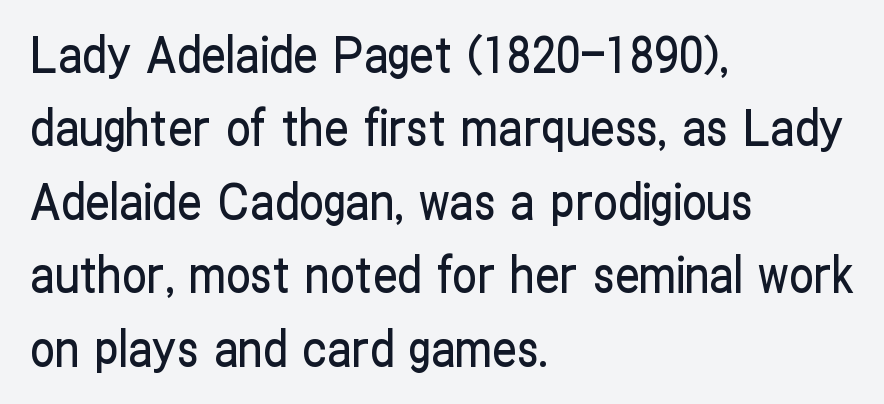
Q: Is the text italic (slanted)? A: No, it is upright.
Q: Is the typeface a serif or a sans-serif typeface? A: Sans-serif.
Q: Is the text underlined? A: No.
Q: How is the paragraph aligned? A: Left-aligned.
Q: Is the spacing between letters normal or unusually wide? A: Normal.
Q: Is the spacing between lines tight, normal or loose? A: Normal.
Q: Width (condensed, normal, or wide)? A: Condensed.
Q: Stroke contrast? A: Low.
Q: x-height? A: Medium.
Q: Monospaced? A: No.
